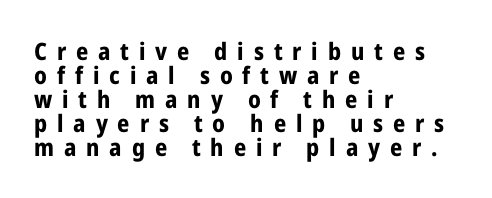
The image shows 24 px bold type, upright; set left-aligned, tight line spacing (1.0x), unusually wide letter spacing (+0.41 em), not underlined.
